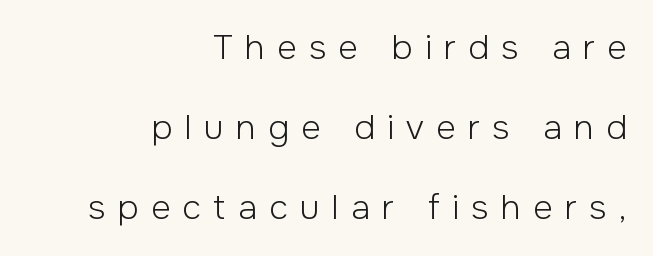
The image shows 34 px light sans-serif type, upright; set right-aligned, loose line spacing (2.35x), unusually wide letter spacing (+0.36 em), not underlined; low stroke contrast and a medium x-height.
